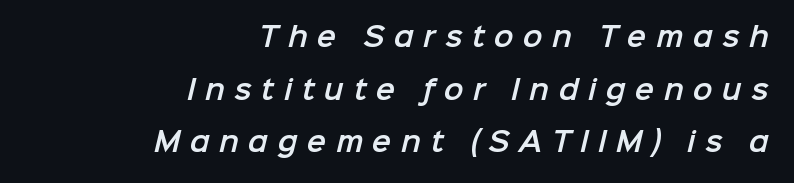
The image shows 26 px text type; set right-aligned, loose line spacing (2.02x), unusually wide letter spacing (+0.36 em), not underlined.
